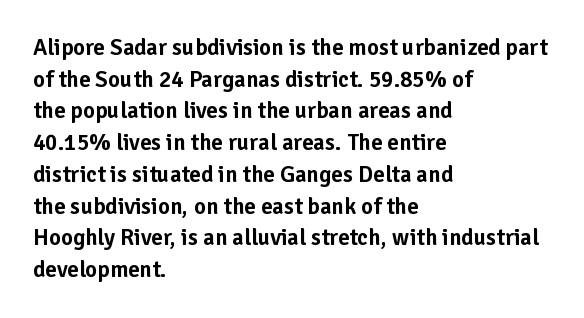
Q: Is the text italic (slanted)? A: No, it is upright.
Q: Is the text underlined? A: No.
Q: How is the paragraph aligned? A: Left-aligned.
Q: Is the spacing between letters normal or unusually wide? A: Normal.
Q: Is the spacing between lines tight, normal or loose? A: Normal.
